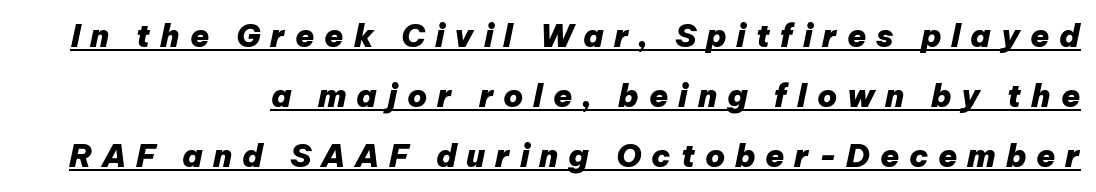
Posture: slanted. The face used here appears with an underline applied. Think of a printed novel: that variable character pitch is what you see here. Plenty of ink on the page — the face is bold.
